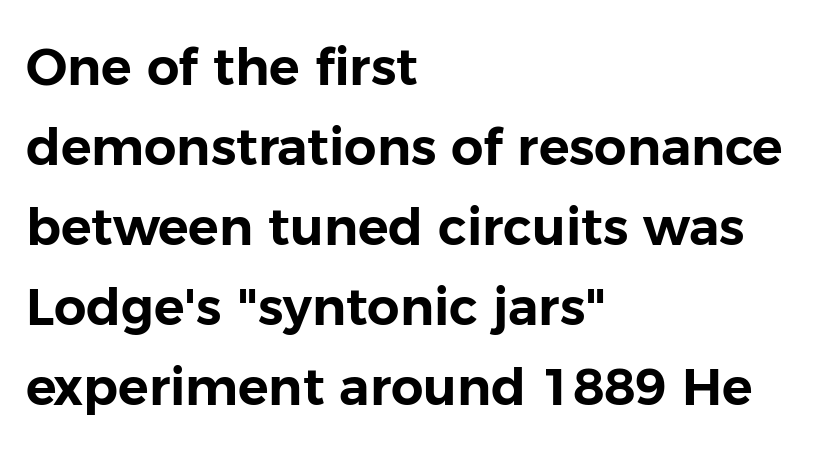
{"serif": "no", "italic": "no", "width": "normal", "stroke_contrast": "low", "x_height": "medium", "monospaced": "no", "underline": "no", "align": "left", "line_spacing": "normal", "line_spacing_ratio": 1.57, "letter_spacing": "normal", "letter_spacing_em": 0.0, "glyph_px": 51}
